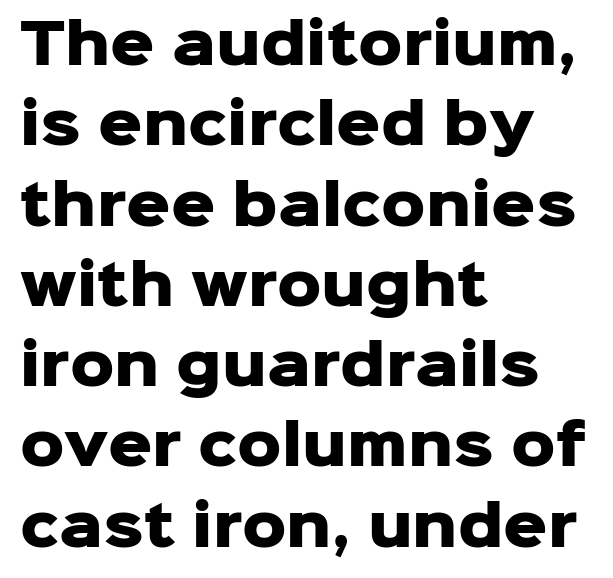
Compared with an ordinary text face, these strokes are far heavier — a full bold. A normal amount of white space separates one row of letters from the next. Varying glyph widths throughout — classic text-font behaviour. The space beneath each line is pristine and unruled.
